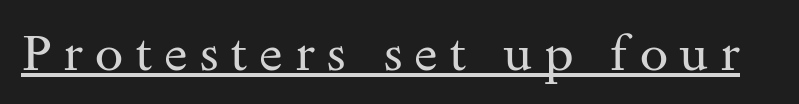
{"serif": "yes", "italic": "no", "bold": "no", "weight": "regular", "width": "wide", "stroke_contrast": "medium", "x_height": "small", "monospaced": "no", "underline": "yes", "letter_spacing": "wide", "letter_spacing_em": 0.23, "glyph_px": 51}
